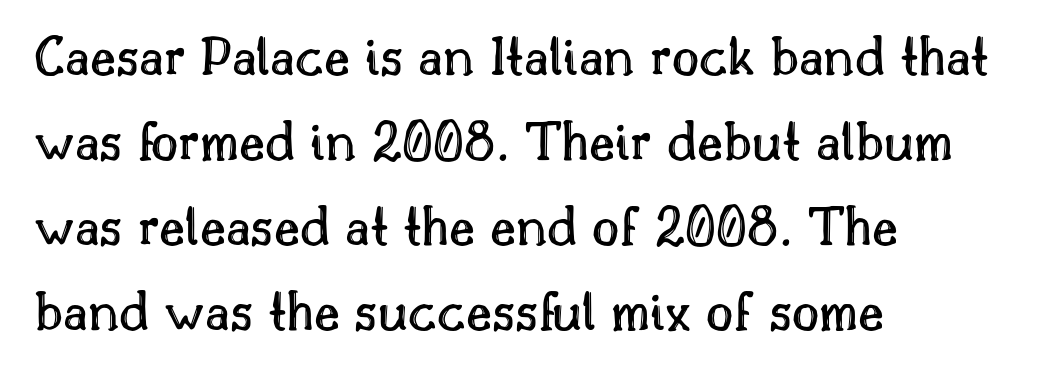
The image shows 59 px text type, upright; set left-aligned, normal line spacing (1.44x), normal letter spacing, not underlined; a small x-height.
